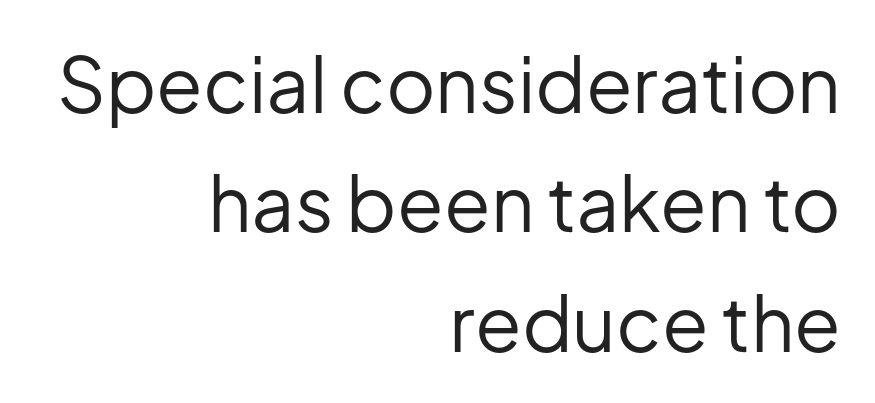
{"serif": "no", "italic": "no", "bold": "no", "weight": "regular", "width": "normal", "stroke_contrast": "low", "x_height": "medium", "monospaced": "no", "underline": "no", "align": "right", "line_spacing": "normal", "line_spacing_ratio": 1.57, "letter_spacing": "normal", "letter_spacing_em": 0.0, "glyph_px": 76}
